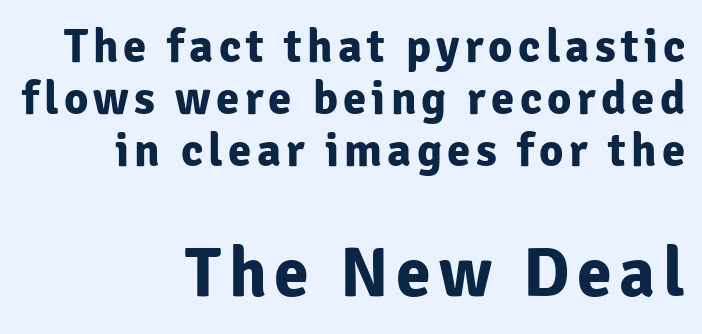
Top chunk: small. Bottom chunk: large. To sum up the face: it is a sans, with no serifs. Casual observation: everything's shoved over to the right. Decoration check: the copy has no underline.
